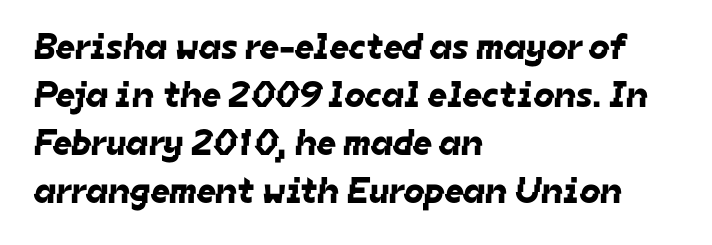
The image shows 37 px sans-serif type; set left-aligned, normal line spacing (1.3x), normal letter spacing, not underlined; low stroke contrast and a medium x-height.
